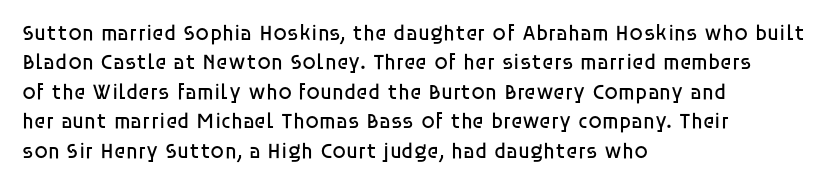
{"italic": "no", "bold": "no", "underline": "no", "align": "left", "line_spacing": "normal", "line_spacing_ratio": 1.34, "letter_spacing": "normal", "letter_spacing_em": 0.0, "glyph_px": 22}
